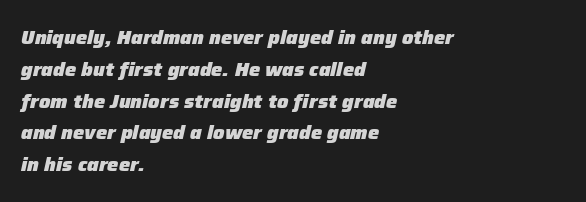
Q: Is the text bold? A: Yes.
Q: Is the text italic (slanted)? A: Yes, it leans right by about 12 degrees.
Q: Is the text underlined? A: No.
Q: How is the paragraph aligned? A: Left-aligned.
Q: Is the spacing between letters normal or unusually wide? A: Normal.
Q: Is the spacing between lines tight, normal or loose? A: Normal.
